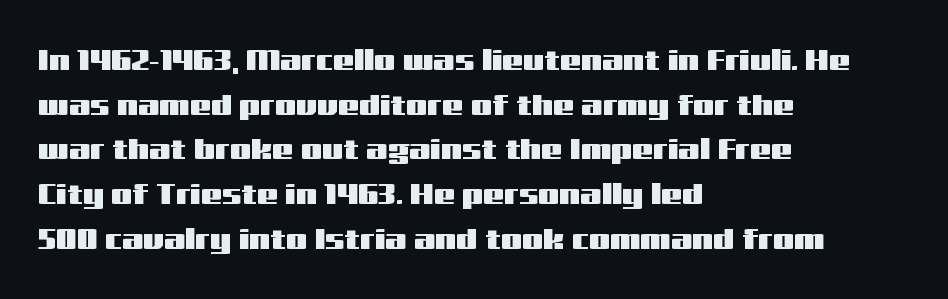
The image shows 30 px wide sans-serif type, upright; set left-aligned, normal line spacing (1.49x), normal letter spacing, not underlined; medium stroke contrast and a medium x-height.
